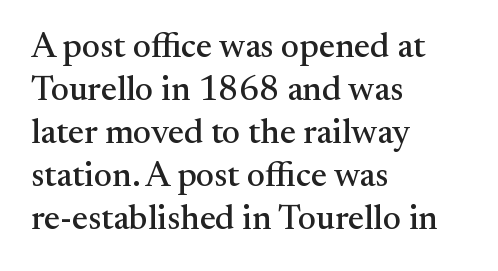
Q: Is the text italic (slanted)? A: No, it is upright.
Q: Is the typeface a serif or a sans-serif typeface? A: Serif.
Q: Is the text underlined? A: No.
Q: How is the paragraph aligned? A: Left-aligned.
Q: Is the spacing between letters normal or unusually wide? A: Normal.
Q: Width (condensed, normal, or wide)? A: Normal.
Q: Stroke contrast? A: Medium.
Q: x-height? A: Small.
Q: Monospaced? A: No.
